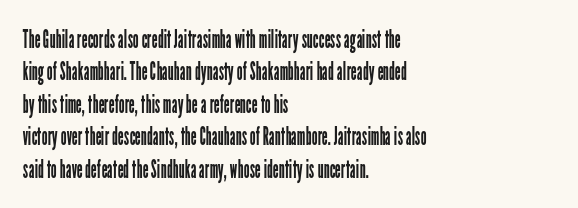
{"italic": "no", "bold": "no", "underline": "no", "align": "left", "line_spacing": "normal", "line_spacing_ratio": 1.25, "letter_spacing": "normal", "letter_spacing_em": 0.0, "glyph_px": 26}
